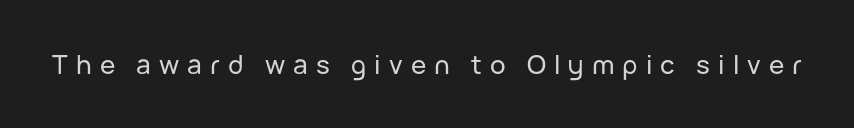
Q: Is the text italic (slanted)? A: No, it is upright.
Q: Is the text underlined? A: No.
Q: Is the spacing between letters normal or unusually wide? A: Unusually wide.
